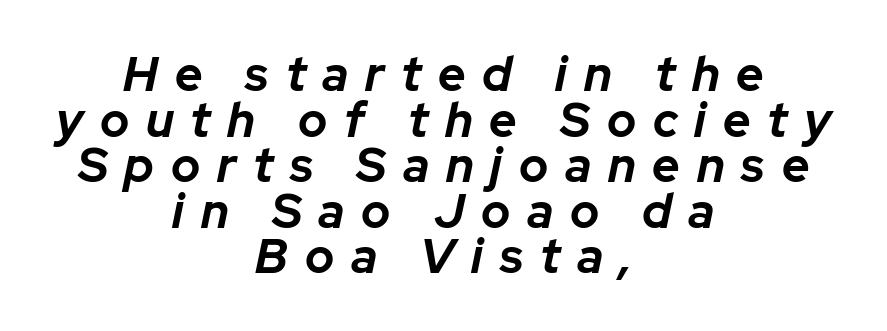
The typesetting leans heavy: a genuine bold. Words float on clear page, feet unadorned. Each line is balanced around a shared central axis. Is there much room between lines? No — they nearly touch.
